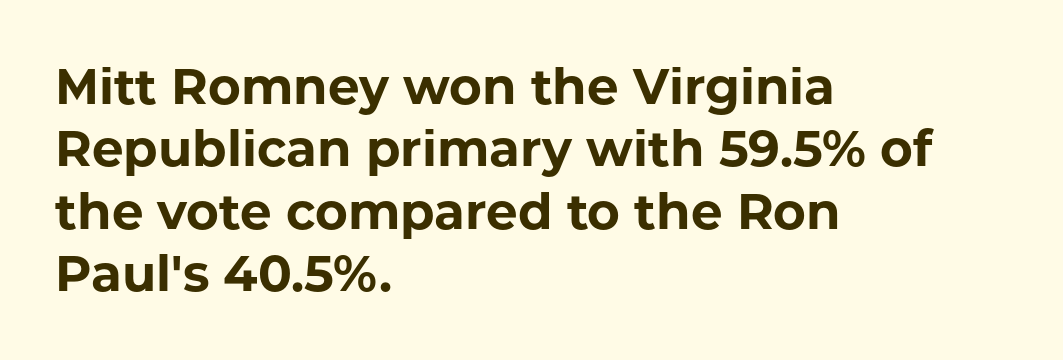
The image shows 50 px bold sans-serif type, upright; set left-aligned, normal line spacing (1.25x), normal letter spacing, not underlined; low stroke contrast and a medium x-height.
